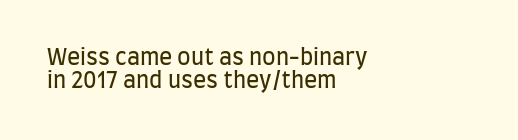
{"italic": "no", "bold": "no", "underline": "no", "align": "left", "line_spacing": "tight", "line_spacing_ratio": 1.04, "letter_spacing": "normal", "letter_spacing_em": 0.0, "glyph_px": 22}
